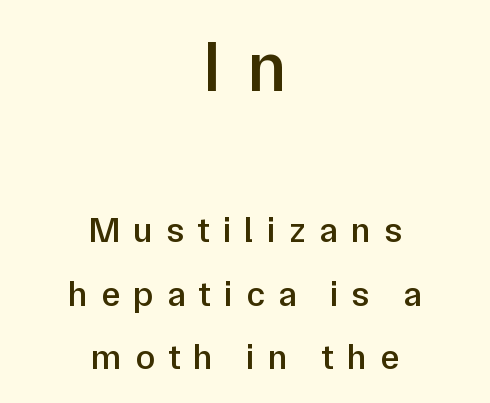
Just letters on the line, the space beneath them empty. If you folded the block vertically in half, each line would mirror itself in length. Varying glyph widths throughout — classic text-font behaviour. Each letter's strokes conclude bluntly, with no projecting serifs. The passage shown is semibold, sitting just below true bold. Style check: upright.
